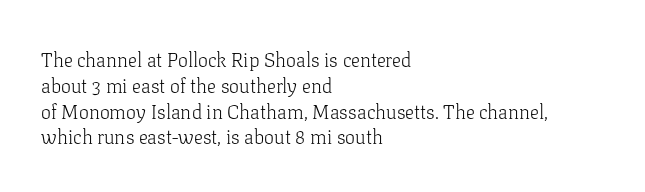
Q: Is the text bold? A: No.
Q: Is the text italic (slanted)? A: No, it is upright.
Q: Is the text underlined? A: No.
Q: How is the paragraph aligned? A: Left-aligned.
Q: Is the spacing between letters normal or unusually wide? A: Normal.
Q: Is the spacing between lines tight, normal or loose? A: Normal.
